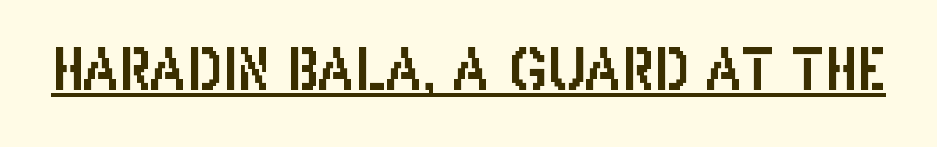
Q: Is the text italic (slanted)? A: No, it is upright.
Q: Is the typeface a serif or a sans-serif typeface? A: Sans-serif.
Q: Is the text underlined? A: Yes.
Q: Is the spacing between letters normal or unusually wide? A: Normal.
Q: Width (condensed, normal, or wide)? A: Condensed.
Q: Stroke contrast? A: Low.
Q: x-height? A: Large.
Q: Monospaced? A: No.
